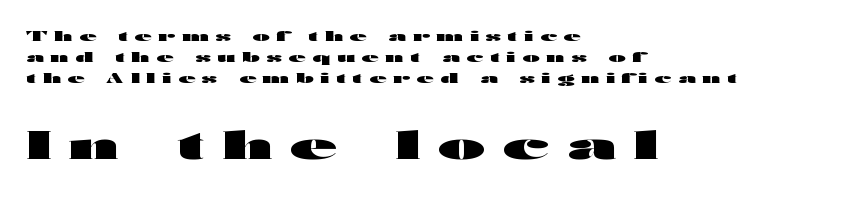
Q: Is the text bold? A: Yes.
Q: Is the text italic (slanted)? A: No, it is upright.
Q: Is the typeface a serif or a sans-serif typeface? A: Sans-serif.
Q: Is the text underlined? A: No.
Q: How is the paragraph aligned? A: Left-aligned.
Q: Is the spacing between letters normal or unusually wide? A: Unusually wide.
Q: Is the spacing between lines tight, normal or loose? A: Normal.
Q: Which block of text is set in a larger size, the first (top) or the second (bottom)? A: The second (bottom) one.
Q: Width (condensed, normal, or wide)? A: Wide.
Q: Stroke contrast? A: High.
Q: x-height? A: Medium.
Q: Monospaced? A: No.
